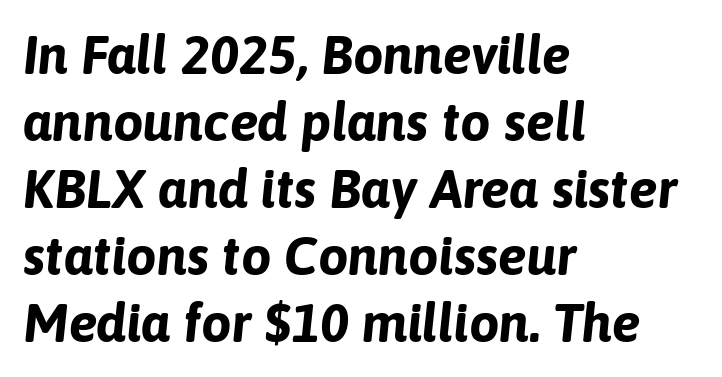
There's an unmistakable incline to the writing here. Do the characters align in a grid? No, the font is proportional. You'd pick this weight for a headline — it's a proper bold. Where is the straight margin? On the left. Descenders hang freely into open space.
